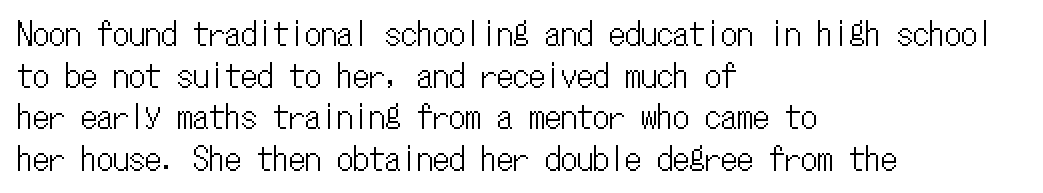
Note the uniform advance width — an 'i' takes as much space as an 'm'. Compared with a centered layout, this one pins lines to the left instead. Tracking value appears to be zero — textbook default spacing. Glance below the letters and you will spot only blank space. Italic? Not at all — the glyphs are vertical.
